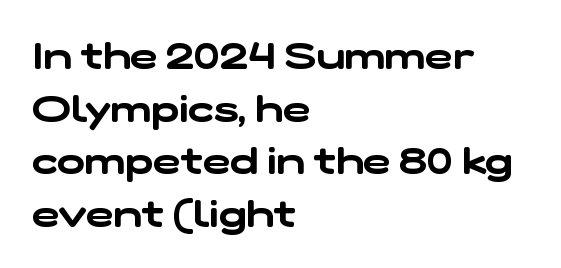
The space beneath each line is pristine and unruled. The passage shown has conventional tracking throughout. Check where the strokes stop: nothing finishes them off — pure sans. This sample has the flowing, uneven cadence of proportional lettering. Each line starts at the same left margin while the right side varies. Rows of type keep a routine distance in the vertical direction.
